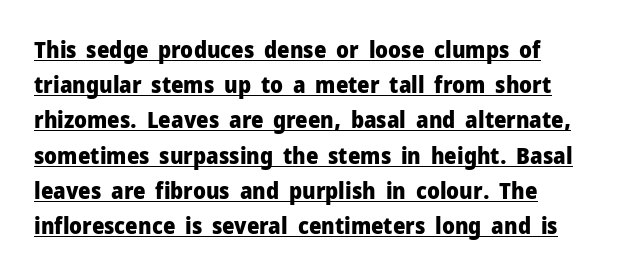
The image shows 22 px bold type, upright; set normal line spacing (1.6x), normal letter spacing, underlined.
